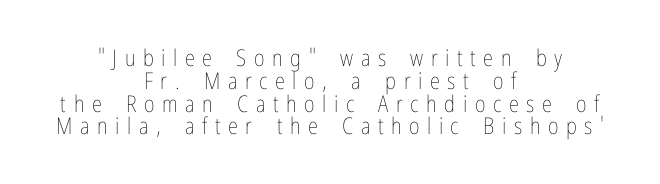
{"italic": "no", "bold": "no", "underline": "no", "align": "center", "line_spacing": "tight", "line_spacing_ratio": 0.99, "letter_spacing": "wide", "letter_spacing_em": 0.33, "glyph_px": 23}
